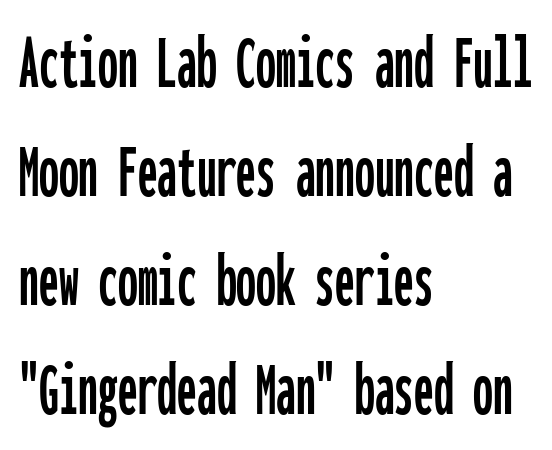
Q: Is the text italic (slanted)? A: No, it is upright.
Q: Is the typeface a serif or a sans-serif typeface? A: Sans-serif.
Q: Is the text underlined? A: No.
Q: How is the paragraph aligned? A: Left-aligned.
Q: Is the spacing between letters normal or unusually wide? A: Normal.
Q: Is the spacing between lines tight, normal or loose? A: Normal.
Q: Width (condensed, normal, or wide)? A: Condensed.
Q: Stroke contrast? A: Low.
Q: x-height? A: Medium.
Q: Monospaced? A: Yes.
